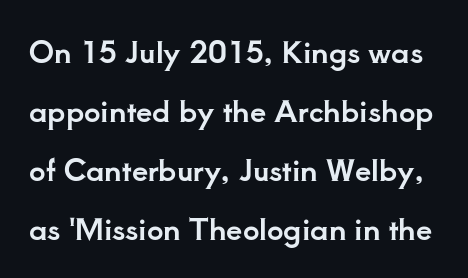
Horizontal bands of white between lines are thick stripes. Italic: no, the glyphs are upright roman. Tracking here is standard; glyphs follow each other at the usual distance. The letters advance in unequal steps, a hallmark of proportional type.
